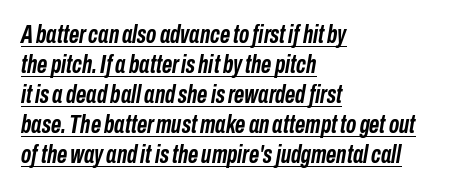
Q: Is the text bold? A: Yes.
Q: Is the text italic (slanted)? A: Yes, it leans right by about 10 degrees.
Q: Is the text underlined? A: Yes.
Q: How is the paragraph aligned? A: Left-aligned.
Q: Is the spacing between letters normal or unusually wide? A: Normal.
